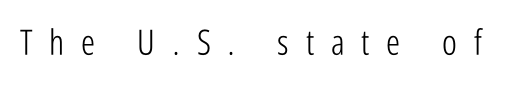
The image shows 35 px light, condensed sans-serif type, upright; set unusually wide letter spacing (+0.48 em), not underlined; low stroke contrast and a medium x-height.
